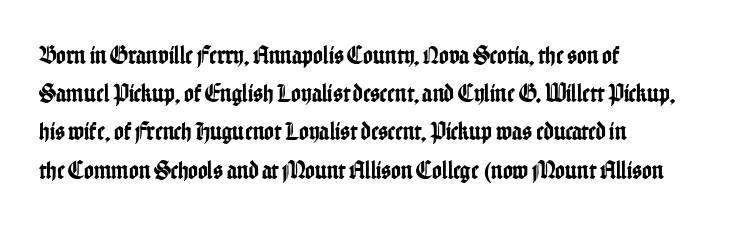
Q: Is the text italic (slanted)? A: No, it is upright.
Q: Is the text underlined? A: No.
Q: How is the paragraph aligned? A: Left-aligned.
Q: Is the spacing between letters normal or unusually wide? A: Normal.
Q: Is the spacing between lines tight, normal or loose? A: Normal.
